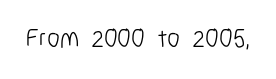
Q: Is the text bold? A: No.
Q: Is the text italic (slanted)? A: No, it is upright.
Q: Is the text underlined? A: No.
Q: Is the spacing between letters normal or unusually wide? A: Normal.
